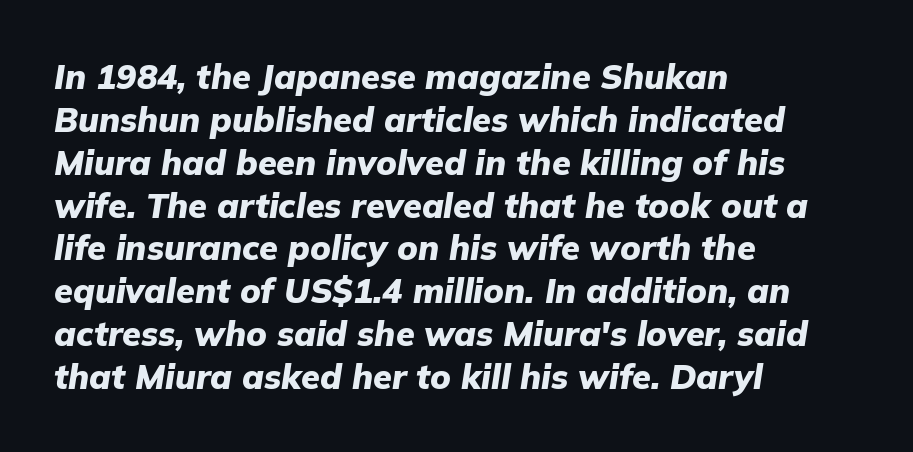
The image shows 34 px heavy type, italic (leaning right); set left-aligned, normal line spacing (1.26x), normal letter spacing, not underlined; low stroke contrast and a medium x-height.
